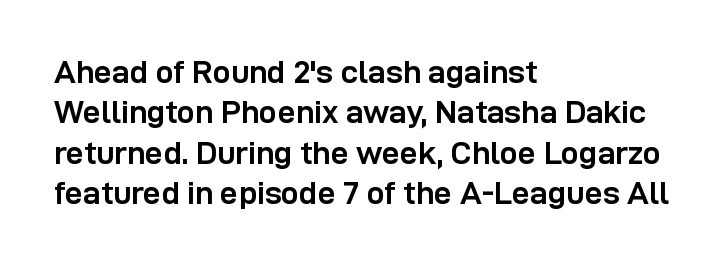
Q: Is the text bold? A: Yes.
Q: Is the text italic (slanted)? A: No, it is upright.
Q: Is the typeface a serif or a sans-serif typeface? A: Sans-serif.
Q: Is the text underlined? A: No.
Q: How is the paragraph aligned? A: Left-aligned.
Q: Is the spacing between letters normal or unusually wide? A: Normal.
Q: Is the spacing between lines tight, normal or loose? A: Normal.
Q: Width (condensed, normal, or wide)? A: Normal.
Q: Stroke contrast? A: Low.
Q: x-height? A: Medium.
Q: Monospaced? A: No.
